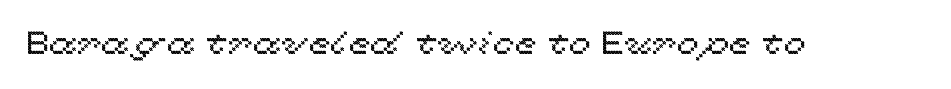
Tracking here is standard; glyphs follow each other at the usual distance. The glyphs are unaccompanied by any horizontal stroke below them. Proportional: the letters do not fall into vertical columns.
